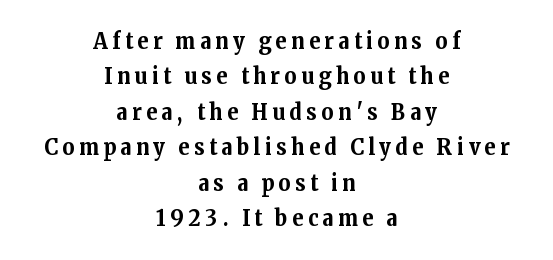
The image shows 23 px bold type, upright; set centered, normal line spacing (1.54x), unusually wide letter spacing (+0.2 em), not underlined.
